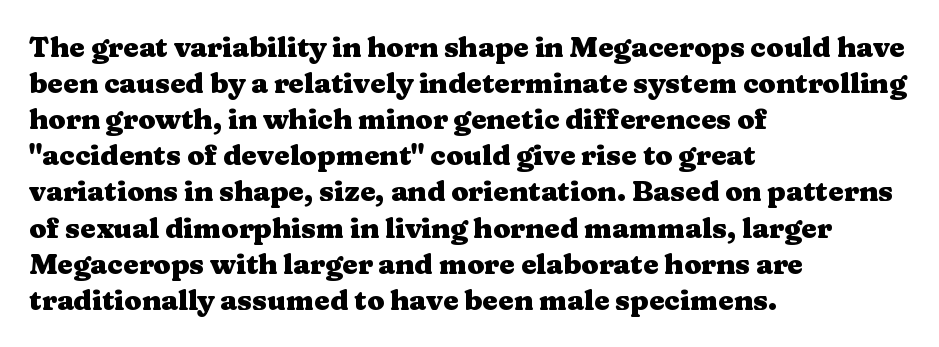
Is the letter spacing exaggerated? No — it looks like the ordinary default. Serifs: yes, visible at the terminals of the letterforms. These lines are rendered in a variable-pitch font. Honestly, the row spacing looks completely unremarkable. This is the regular roman posture of the typeface.
